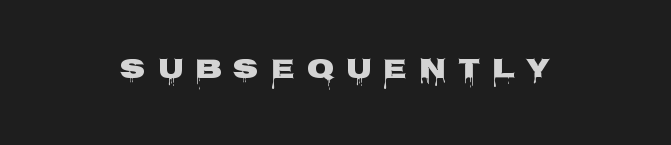
{"serif": "no", "italic": "no", "bold": "yes", "weight": "heavy", "width": "wide", "stroke_contrast": "low", "x_height": "large", "monospaced": "no", "underline": "no", "align": "center", "letter_spacing": "wide", "letter_spacing_em": 0.41, "glyph_px": 28}
